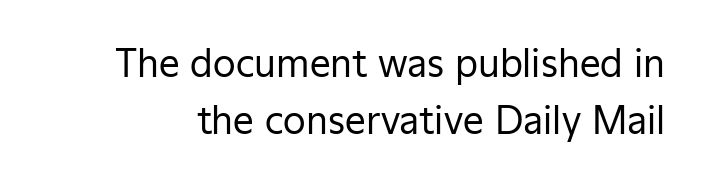
The text was rendered using a sans face with plain stroke endings. The face looks like a standard text weight, possibly lighter. The letters stand straight up with perfectly vertical stems. The specimen omits any rule beneath the text block's lines.
